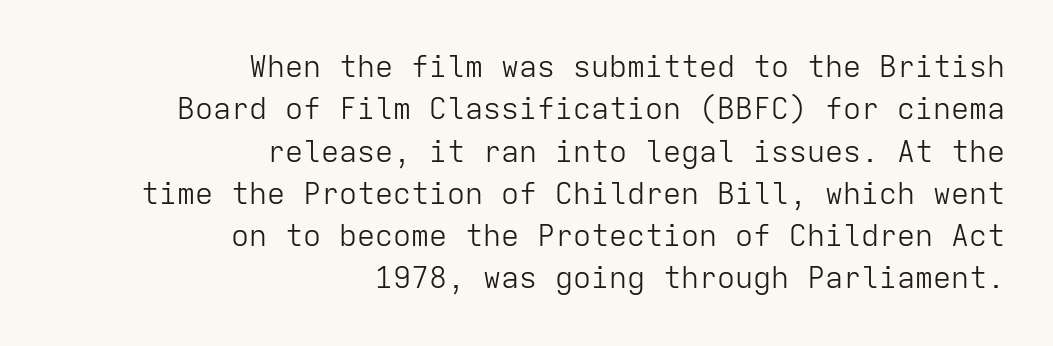
Each row of text sits above clean, open space. Short and long lines alike share a common ending point at right. This sample uses an upright cut, with every glyph sitting square on the baseline. Nothing heavy about these letters — not bold at all. Spacing verdict: monospaced, one width for all characters.
